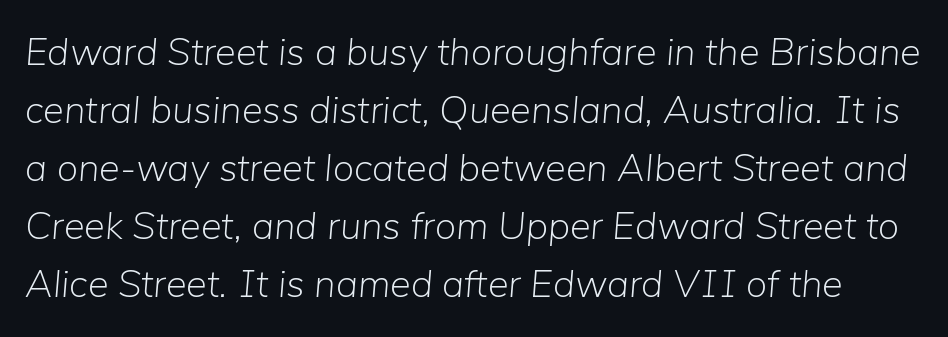
The image shows 39 px light type, italic (leaning right); set normal line spacing (1.49x), normal letter spacing, not underlined; low stroke contrast and a medium x-height.
